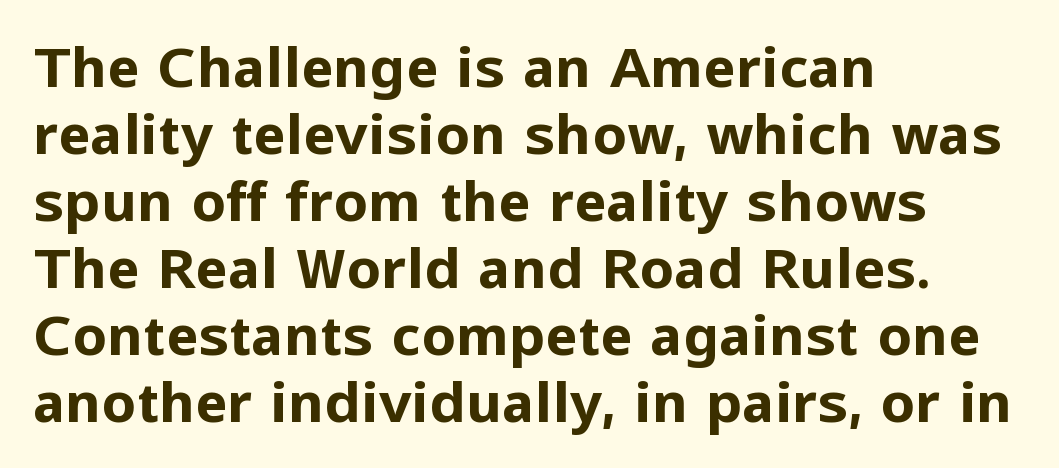
Q: Is the text bold? A: Yes.
Q: Is the text italic (slanted)? A: No, it is upright.
Q: Is the typeface a serif or a sans-serif typeface? A: Sans-serif.
Q: Is the text underlined? A: No.
Q: How is the paragraph aligned? A: Left-aligned.
Q: Is the spacing between letters normal or unusually wide? A: Normal.
Q: Width (condensed, normal, or wide)? A: Normal.
Q: Stroke contrast? A: Low.
Q: x-height? A: Medium.
Q: Monospaced? A: No.
